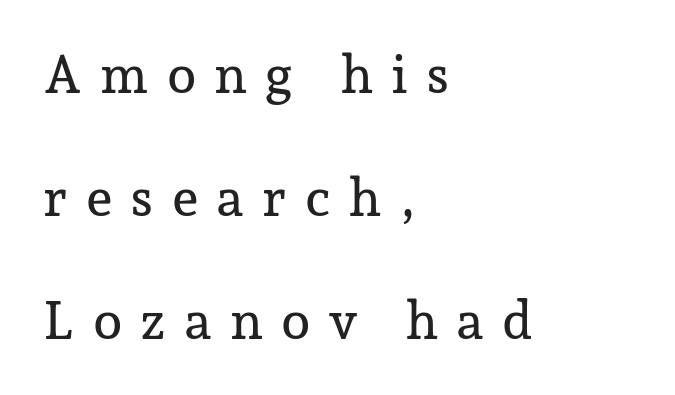
The face used here is rendered with a markedly widened letterfit. The typesetter chose a ragged-right arrangement here. Character widths vary here, with narrow letters taking less room than wide ones. Any mark beneath the type? The region is blank.
